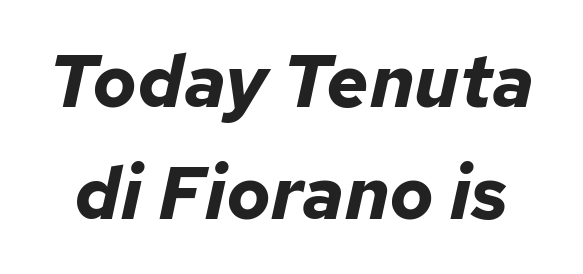
The image shows 74 px bold type, italic (leaning right); set normal line spacing (1.52x), normal letter spacing, not underlined; low stroke contrast and a medium x-height.
